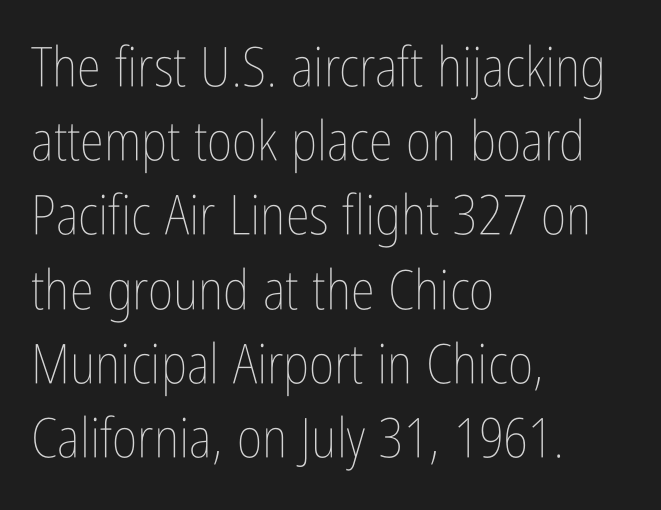
Q: Is the text bold? A: No.
Q: Is the text italic (slanted)? A: No, it is upright.
Q: Is the text underlined? A: No.
Q: How is the paragraph aligned? A: Left-aligned.
Q: Is the spacing between letters normal or unusually wide? A: Normal.
Q: Is the spacing between lines tight, normal or loose? A: Normal.
Q: Width (condensed, normal, or wide)? A: Condensed.
Q: Stroke contrast? A: Low.
Q: x-height? A: Medium.
Q: Monospaced? A: No.
